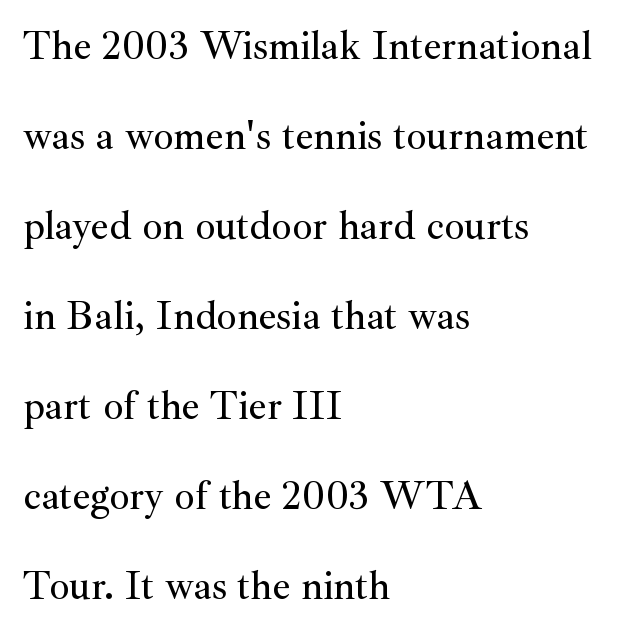
{"serif": "yes", "italic": "no", "width": "normal", "stroke_contrast": "medium", "x_height": "small", "monospaced": "no", "underline": "no", "align": "left", "line_spacing": "loose", "line_spacing_ratio": 2.25, "letter_spacing": "normal", "letter_spacing_em": 0.0, "glyph_px": 40}
